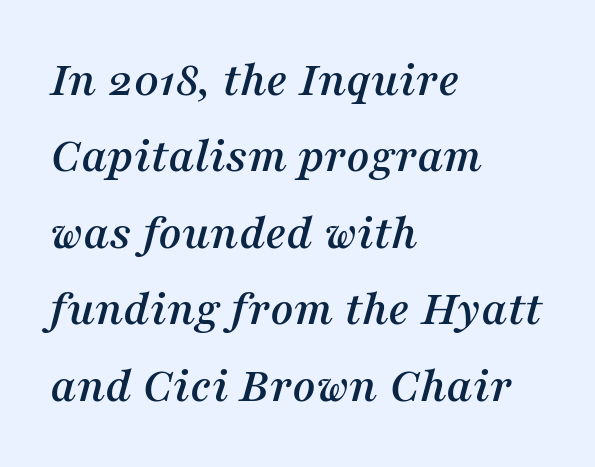
Is the block centered? No — it sits flush against the left margin. The line texture is even and compact thanks to regular tracking. Unmarked baselines from the first word to the last. The text was rendered using a seriffed face with decorative stroke endings. This sample has the flowing, uneven cadence of proportional lettering.
